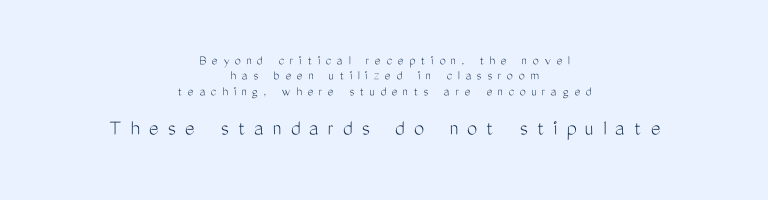
The letterforms sit at book weight or below. Designer's note — italics off, roman on. The setting favours the middle, as headings and verse often do. Whoever set this made the second block the dominant, larger element.
